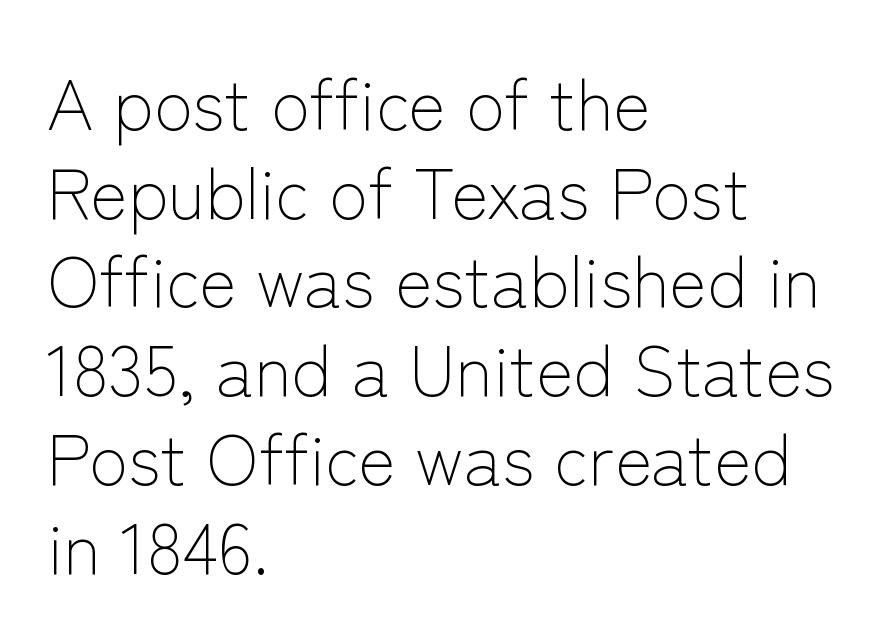
Posture: straight, roman, zero tilt. The characters are drawn with everyday or finer stroke widths. Descenders are the only things crossing below the line. The lines in this sample share a left origin and differ only in where they stop.
